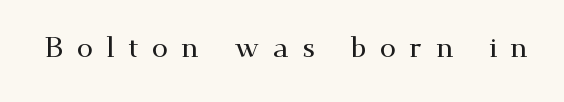
Does the type have serifs? Yes, each stem ends in a small foot. Think of a printed novel: that variable character pitch is what you see here. A roman cut, with each character standing at attention. Here the glyphs are tracked loosely, breaking word shapes into spaced letters. The passage shown is not underscored anywhere.
